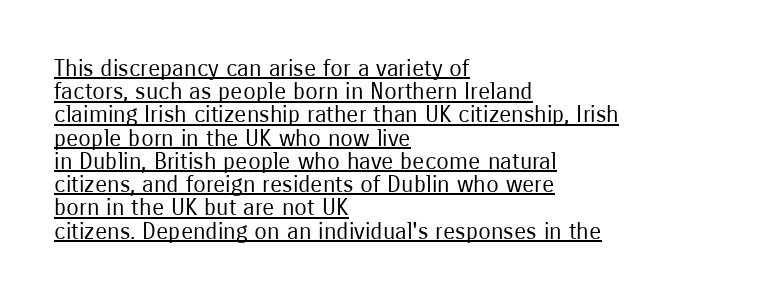
{"italic": "no", "bold": "no", "underline": "yes", "align": "left", "line_spacing": "tight", "line_spacing_ratio": 1.01, "letter_spacing": "normal", "letter_spacing_em": 0.0, "glyph_px": 23}
